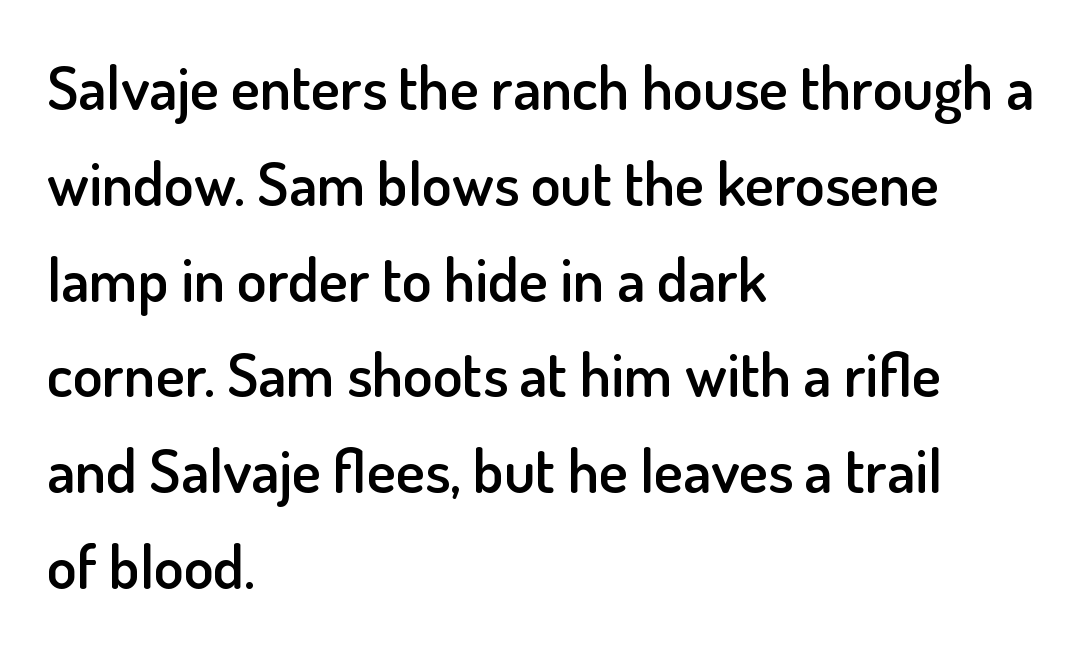
{"serif": "no", "italic": "no", "bold": "semi", "weight": "semibold", "width": "normal", "stroke_contrast": "low", "x_height": "small", "monospaced": "no", "underline": "no", "align": "left", "line_spacing": "normal", "line_spacing_ratio": 1.57, "letter_spacing": "normal", "letter_spacing_em": 0.0, "glyph_px": 61}
